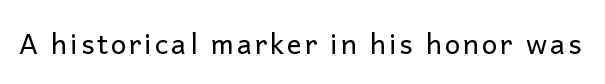
Q: Is the text bold? A: No.
Q: Is the text italic (slanted)? A: No, it is upright.
Q: Is the typeface a serif or a sans-serif typeface? A: Sans-serif.
Q: Is the text underlined? A: No.
Q: Width (condensed, normal, or wide)? A: Normal.
Q: Stroke contrast? A: Low.
Q: x-height? A: Medium.
Q: Monospaced? A: No.
